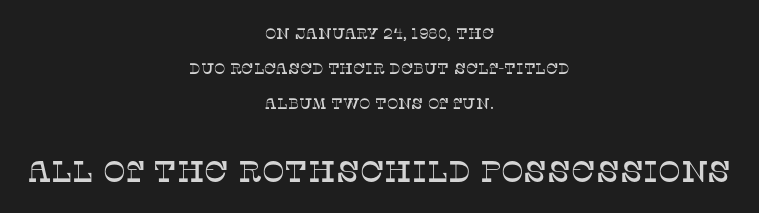
The image shows 30 px serif type, upright; set centered, loose line spacing (2.32x), normal letter spacing, not underlined; the second (bottom) block is 2.0x larger; low stroke contrast and a large x-height.
